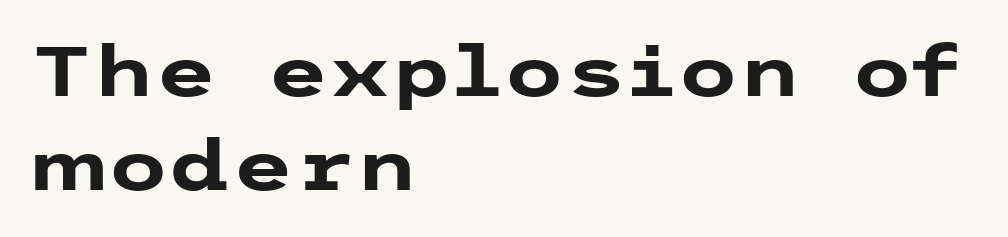
The image shows 71 px heavy, wide sans-serif type, upright; set left-aligned, normal line spacing (1.32x), normal letter spacing, not underlined; low stroke contrast and a medium x-height.
